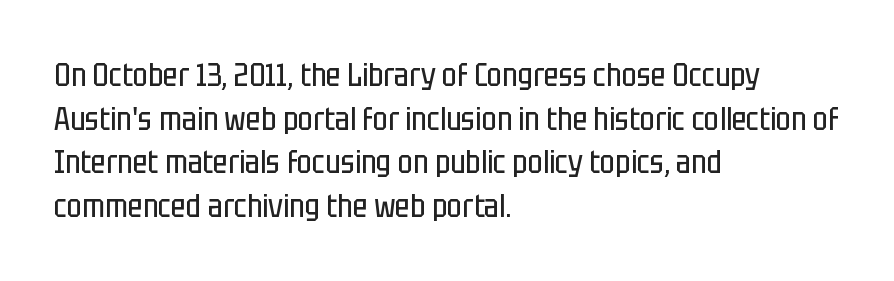
Stems here are at most as thick as an everyday book face. The leading is moderate, giving the passage an even texture. Rendered with straight, roman letterforms. Default kerning and tracking; the words read as compact shapes.
